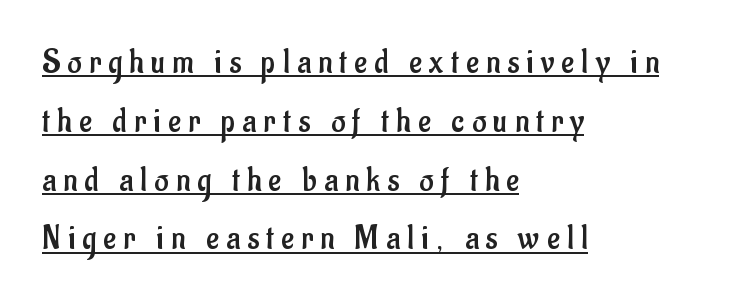
Q: Is the text bold? A: No.
Q: Is the text italic (slanted)? A: No, it is upright.
Q: Is the typeface a serif or a sans-serif typeface? A: Sans-serif.
Q: Is the text underlined? A: Yes.
Q: How is the paragraph aligned? A: Left-aligned.
Q: Is the spacing between letters normal or unusually wide? A: Unusually wide.
Q: Width (condensed, normal, or wide)? A: Condensed.
Q: Stroke contrast? A: Low.
Q: x-height? A: Small.
Q: Monospaced? A: No.
